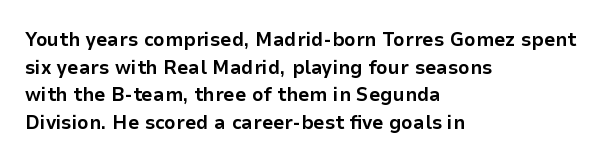
The image shows 20 px bold type, upright; set left-aligned, normal line spacing (1.38x), normal letter spacing, not underlined.
